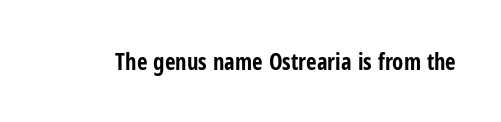
Q: Is the text bold? A: Yes.
Q: Is the text italic (slanted)? A: No, it is upright.
Q: Is the text underlined? A: No.
Q: Is the spacing between letters normal or unusually wide? A: Normal.
